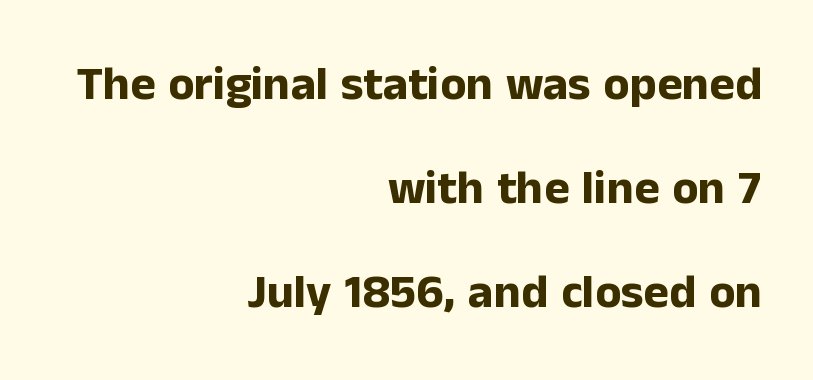
Notice how the stems are strictly vertical — no italics here. These lines stand farther apart than default settings would place them. Unmarked baselines from the first word to the last. The text block is weighted toward the right margin, trailing off unevenly leftward. The letters are bold, with thick, heavy strokes. Nobody touched the tracking dial on this one.
